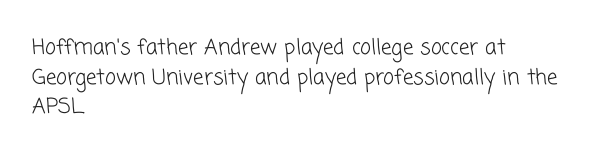
The horizontal fit of the characters is conventional and even. This sample is left-justified, so line endings fall wherever the words run out. Unbolded letterforms with no extra heft. Regular leading. Descenders hang freely into open space.
